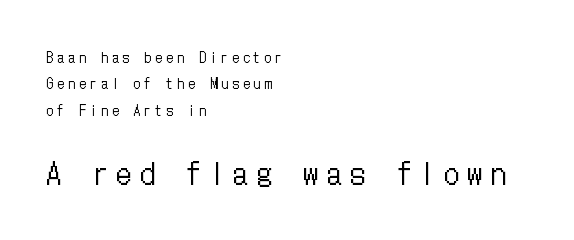
The strokes are not fattened; the text isn't bold. The tracking jumps out immediately: characters are airy and widely separated. Rule under the text: the space is simply empty. This sample is left-justified, so line endings fall wherever the words run out.
